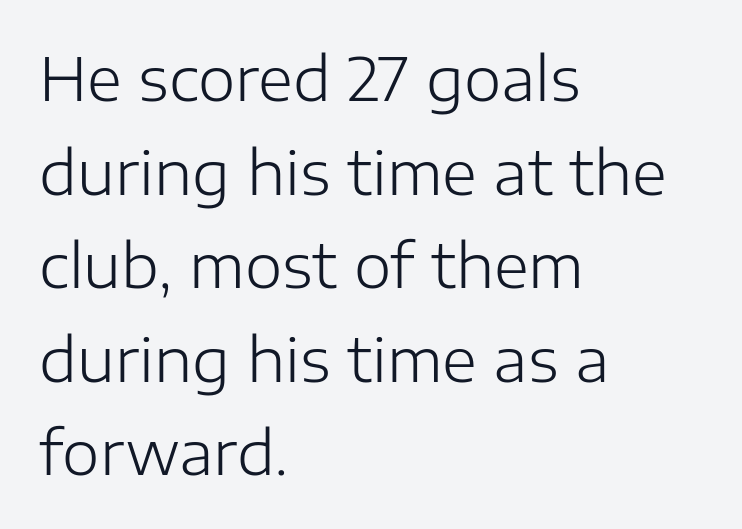
Descender tails drop into unmarked territory. Glyph-to-glyph distance matches everyday printed text. It's the straight-up-and-down kind of type. Line starts are locked; line ends wander. Line spacing here is normal. The type family on display is of the sans-serif kind.
